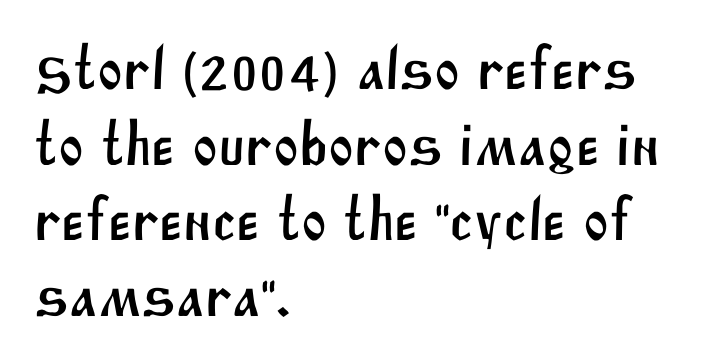
{"serif": "no", "width": "normal", "stroke_contrast": "medium", "x_height": "large", "monospaced": "no", "underline": "no", "align": "left", "line_spacing_ratio": 1.24, "letter_spacing": "normal", "letter_spacing_em": 0.0, "glyph_px": 61}
